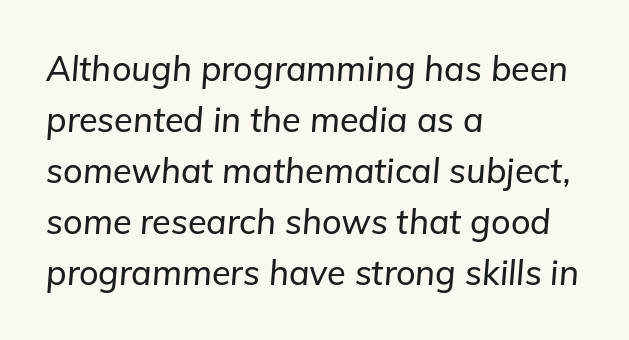
{"italic": "yes", "lean": "right", "slant_degrees": 5, "width": "normal", "stroke_contrast": "low", "x_height": "medium", "monospaced": "no", "underline": "no", "align": "left", "line_spacing": "normal", "line_spacing_ratio": 1.5, "letter_spacing": "normal", "letter_spacing_em": 0.0, "glyph_px": 34}
